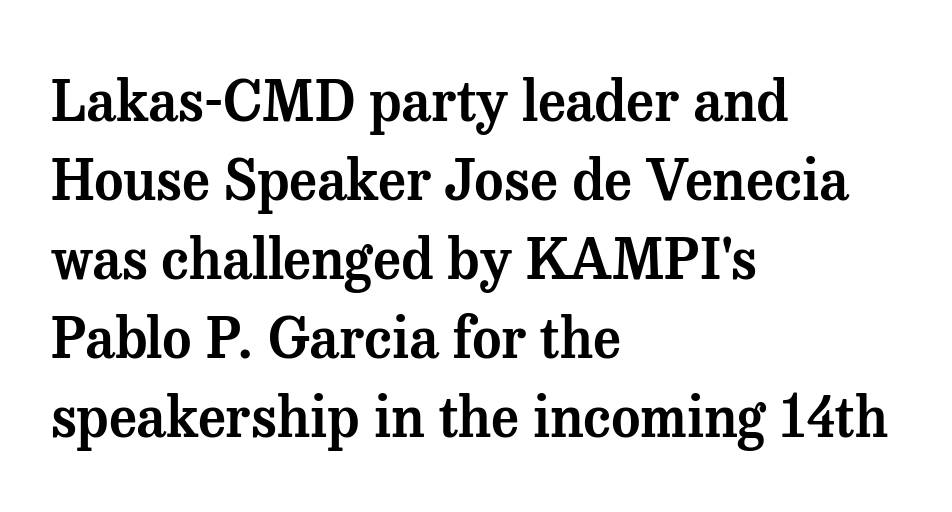
Q: Is the text italic (slanted)? A: No, it is upright.
Q: Is the typeface a serif or a sans-serif typeface? A: Serif.
Q: Is the text underlined? A: No.
Q: How is the paragraph aligned? A: Left-aligned.
Q: Is the spacing between letters normal or unusually wide? A: Normal.
Q: Is the spacing between lines tight, normal or loose? A: Normal.
Q: Width (condensed, normal, or wide)? A: Normal.
Q: Stroke contrast? A: Medium.
Q: x-height? A: Medium.
Q: Monospaced? A: No.
